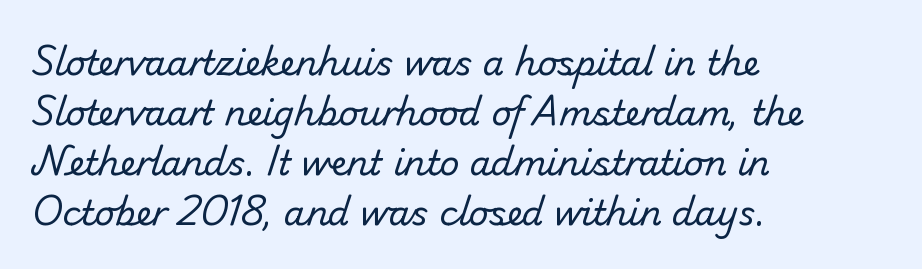
Just letters on the line, the space beneath them empty. Note the varied advance widths — an 'i' is clearly narrower than an 'm'. In terms of letterform style, serifs are entirely absent. The lines in this sample share a left origin and differ only in where they stop. The cut favours lightness, reaching ordinary text weight at its darkest. The block of text has a typical density, with ordinary space between rows.
